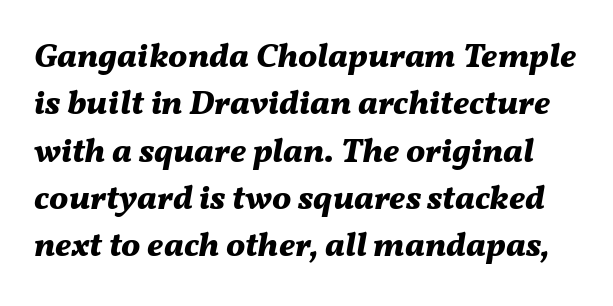
Q: Is the text bold? A: Yes.
Q: Is the text italic (slanted)? A: Yes, it leans right by about 11 degrees.
Q: Is the text underlined? A: No.
Q: Is the spacing between letters normal or unusually wide? A: Normal.
Q: Is the spacing between lines tight, normal or loose? A: Normal.
Q: Width (condensed, normal, or wide)? A: Normal.
Q: Stroke contrast? A: Medium.
Q: x-height? A: Medium.
Q: Monospaced? A: No.
